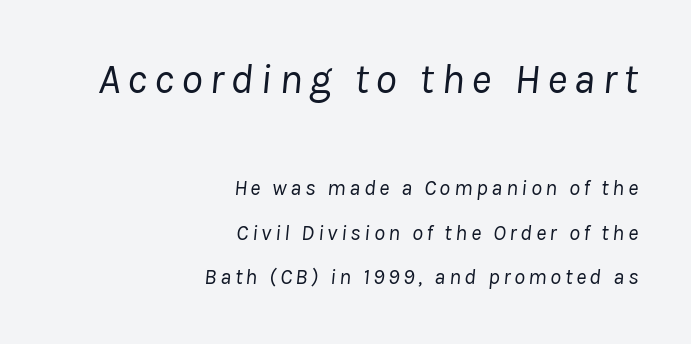
{"italic": "yes", "lean": "right", "slant_degrees": 8, "bold": "no", "weight": "regular", "width": "normal", "stroke_contrast": "low", "x_height": "medium", "monospaced": "no", "underline": "no", "align": "right", "line_spacing": "loose", "line_spacing_ratio": 2.02, "larger_block": "first", "size_ratio": 1.95, "glyph_px": 43}
